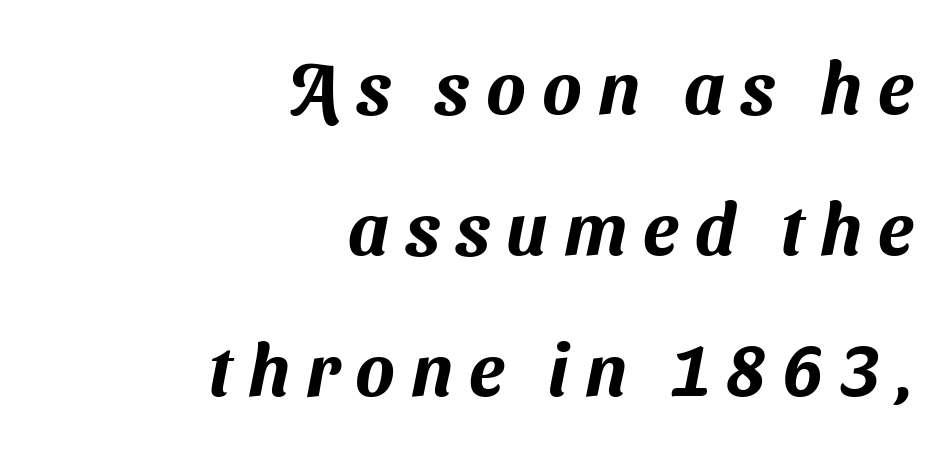
This sample is right-justified, so line beginnings fall wherever the words allow. The space beneath each line is pristine and unruled. This sample trades compactness for vertical openness between lines. Does the type have serifs? No, each stem ends abruptly. Proportional: the letters do not fall into vertical columns. The face used here is rendered with a markedly widened letterfit.
